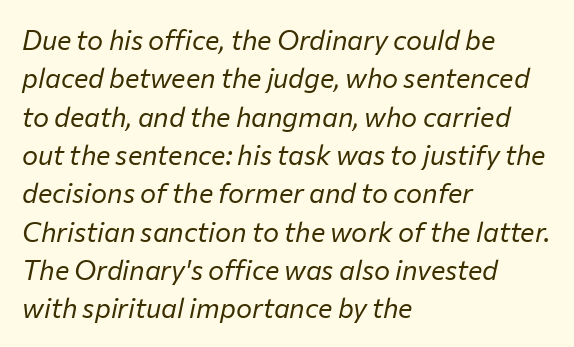
{"italic": "yes", "lean": "right", "slant_degrees": 12, "bold": "no", "underline": "no", "align": "left", "line_spacing": "normal", "line_spacing_ratio": 1.42, "letter_spacing": "normal", "letter_spacing_em": 0.0, "glyph_px": 27}
